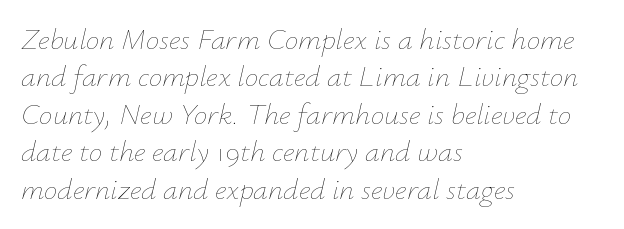
The image shows 30 px thin type, italic (leaning right); set left-aligned, normal line spacing (1.25x), normal letter spacing, not underlined; low stroke contrast and a small x-height.
